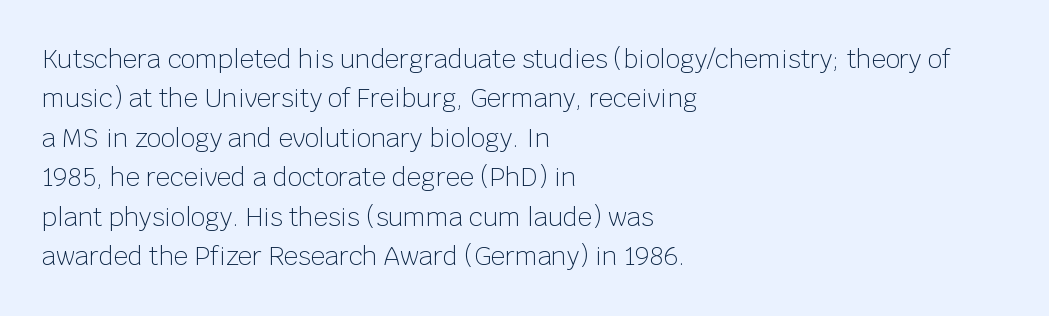
This block has exactly the height ordinary leading produces. Heft: none added — not bold. The face used here is rendered with its standard letterfit. Horizontally, the lines are justified to the leading edge only.
